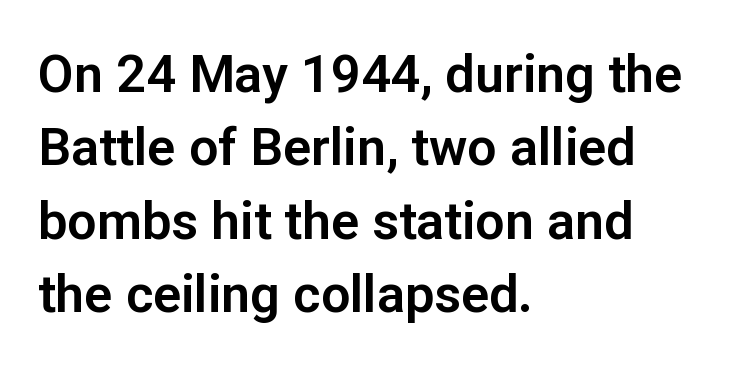
Q: Is the text italic (slanted)? A: No, it is upright.
Q: Is the typeface a serif or a sans-serif typeface? A: Sans-serif.
Q: Is the text underlined? A: No.
Q: How is the paragraph aligned? A: Left-aligned.
Q: Is the spacing between letters normal or unusually wide? A: Normal.
Q: Is the spacing between lines tight, normal or loose? A: Normal.
Q: Width (condensed, normal, or wide)? A: Normal.
Q: Stroke contrast? A: Low.
Q: x-height? A: Medium.
Q: Monospaced? A: No.
